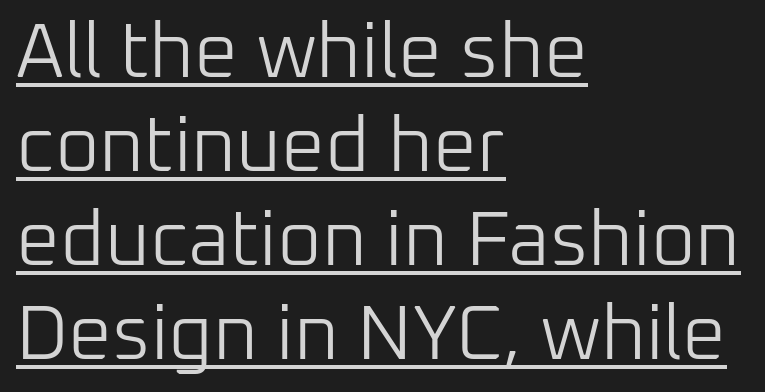
Q: Is the text bold? A: No.
Q: Is the text italic (slanted)? A: No, it is upright.
Q: Is the typeface a serif or a sans-serif typeface? A: Sans-serif.
Q: Is the text underlined? A: Yes.
Q: How is the paragraph aligned? A: Left-aligned.
Q: Is the spacing between letters normal or unusually wide? A: Normal.
Q: Width (condensed, normal, or wide)? A: Normal.
Q: Stroke contrast? A: Low.
Q: x-height? A: Medium.
Q: Monospaced? A: No.
